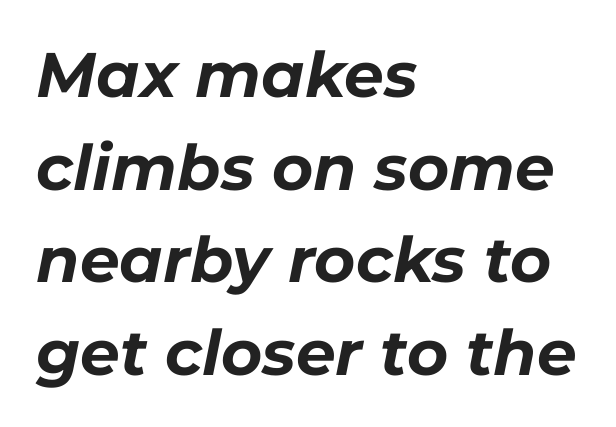
{"italic": "yes", "lean": "right", "slant_degrees": 11, "bold": "yes", "weight": "bold", "width": "normal", "stroke_contrast": "low", "x_height": "medium", "monospaced": "no", "underline": "no", "align": "left", "line_spacing": "normal", "line_spacing_ratio": 1.47, "letter_spacing": "normal", "letter_spacing_em": 0.0, "glyph_px": 63}
